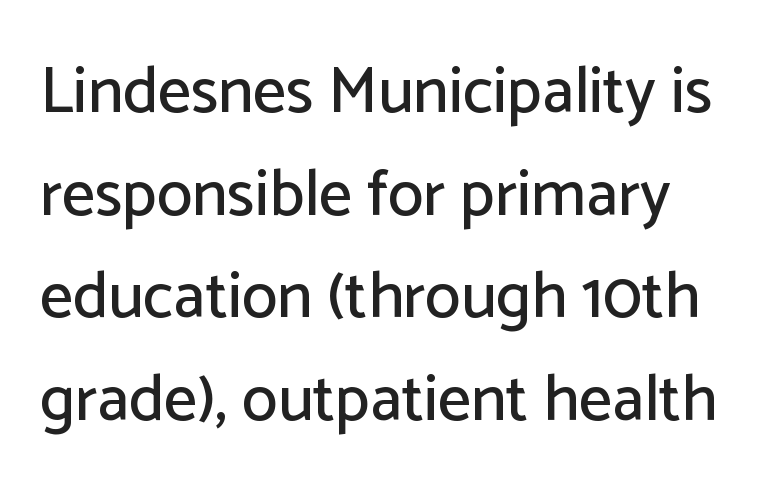
Q: Is the text italic (slanted)? A: No, it is upright.
Q: Is the typeface a serif or a sans-serif typeface? A: Sans-serif.
Q: Is the text underlined? A: No.
Q: Is the spacing between letters normal or unusually wide? A: Normal.
Q: Is the spacing between lines tight, normal or loose? A: Normal.
Q: Width (condensed, normal, or wide)? A: Normal.
Q: Stroke contrast? A: Low.
Q: x-height? A: Medium.
Q: Monospaced? A: No.
